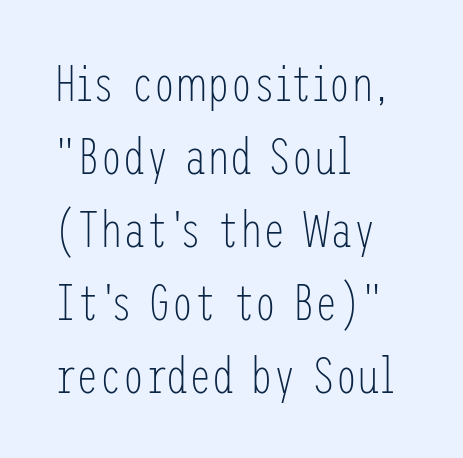
The image shows 51 px light, condensed sans-serif type, upright; set left-aligned, normal line spacing (1.43x), normal letter spacing, not underlined; low stroke contrast and a medium x-height.
